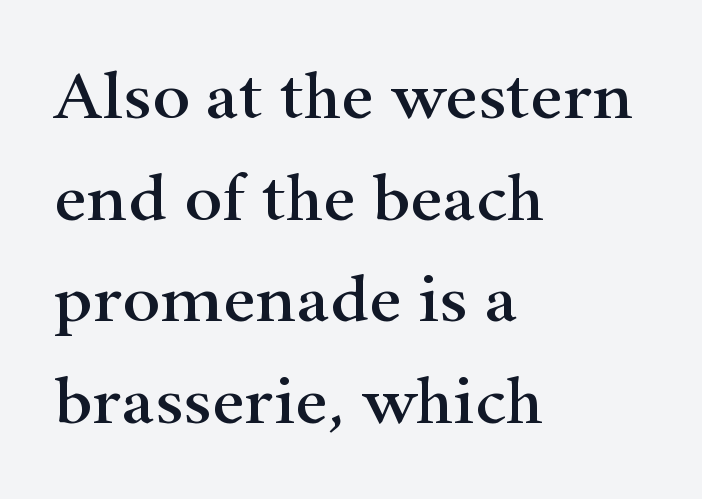
The image shows 71 px wide serif type, upright; set left-aligned, normal line spacing (1.43x), normal letter spacing, not underlined; high stroke contrast and a small x-height.
